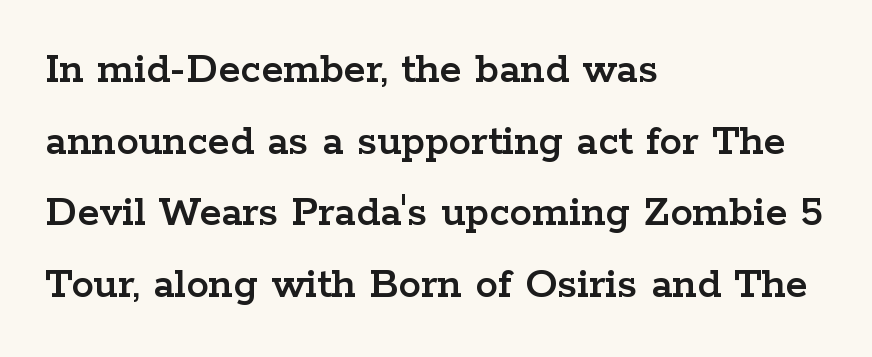
Looks like regular typesetting: each glyph gets only the width it needs. The compositor pushed each line to the left boundary. The letters stand upright; this is a roman face. Whoever set this chose a conventional vertical rhythm.
